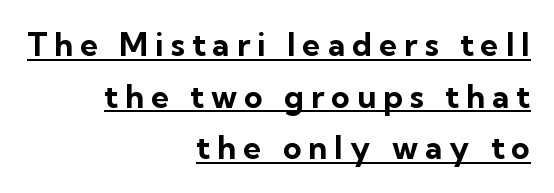
The image shows 32 px bold sans-serif type, upright; set right-aligned, normal line spacing (1.61x), unusually wide letter spacing (+0.22 em), underlined; low stroke contrast and a medium x-height.
